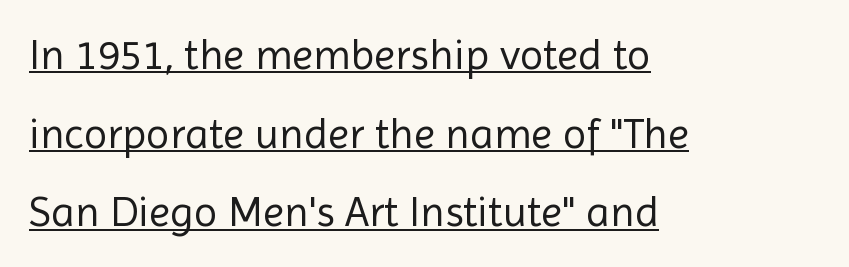
Q: Is the text bold? A: No.
Q: Is the text italic (slanted)? A: No, it is upright.
Q: Is the typeface a serif or a sans-serif typeface? A: Sans-serif.
Q: Is the text underlined? A: Yes.
Q: How is the paragraph aligned? A: Left-aligned.
Q: Is the spacing between letters normal or unusually wide? A: Normal.
Q: Width (condensed, normal, or wide)? A: Normal.
Q: x-height? A: Medium.
Q: Monospaced? A: No.
